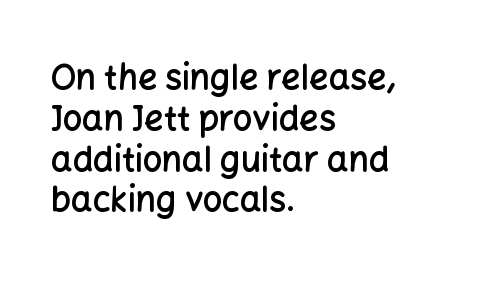
{"serif": "no", "italic": "no", "bold": "semi", "weight": "semibold", "width": "normal", "stroke_contrast": "low", "x_height": "medium", "monospaced": "no", "underline": "no", "align": "left", "line_spacing_ratio": 1.2, "letter_spacing": "normal", "letter_spacing_em": 0.0, "glyph_px": 34}
